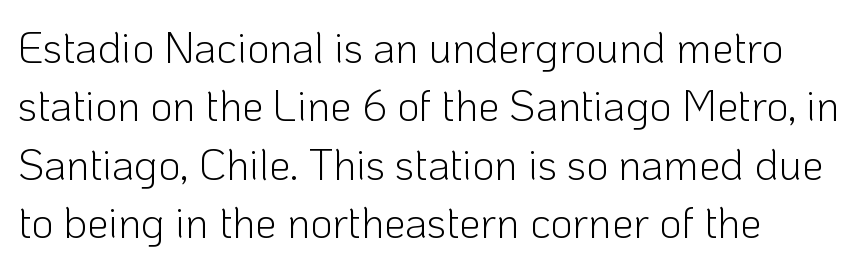
Think of a printed novel: that variable character pitch is what you see here. Nothing sits at the stroke ends, so this counts as sans-serif. Each stroke keeps to a modest, everyday thickness or less. The zone under the glyphs is completely vacant. The lettering holds an erect, upright posture throughout.
